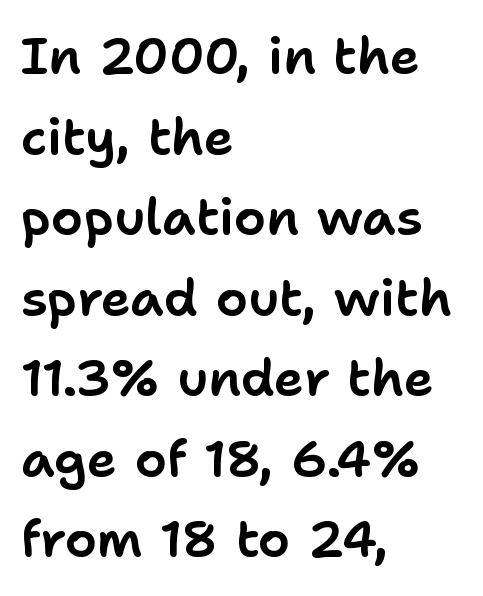
The designer left line spacing at the default. This sample has the flowing, uneven cadence of proportional lettering. Standard letterfit; no display-style spreading of the glyphs. This is the regular roman posture of the typeface.
